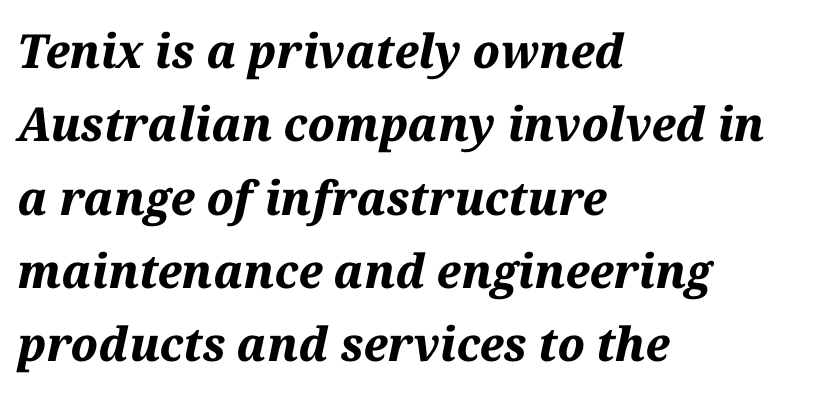
The image shows 47 px bold type, italic (leaning right); set left-aligned, normal line spacing (1.56x), normal letter spacing, not underlined; medium stroke contrast and a medium x-height.
